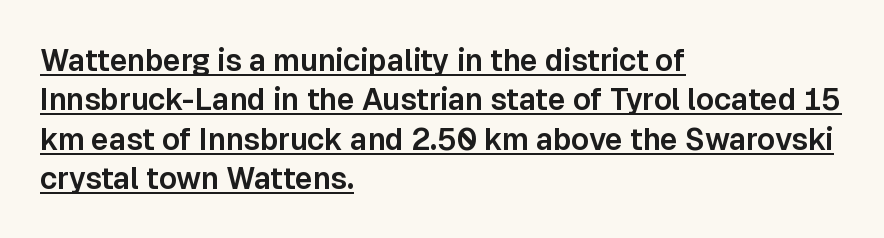
This sample uses a sans-serif face. Italic? Not at all — the glyphs are vertical. Vertically, the passage feels balanced, rows spaced as you'd expect. A typographer would call this underscored text. Reading down the block, your eye returns to a fixed left position each line.
